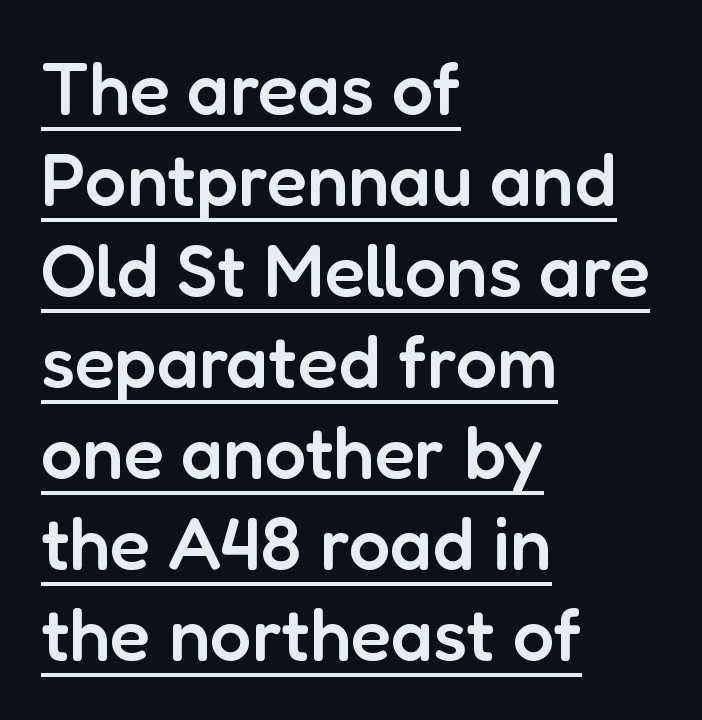
Q: Is the text bold? A: Semi-bold.
Q: Is the text italic (slanted)? A: No, it is upright.
Q: Is the typeface a serif or a sans-serif typeface? A: Sans-serif.
Q: Is the text underlined? A: Yes.
Q: How is the paragraph aligned? A: Left-aligned.
Q: Is the spacing between letters normal or unusually wide? A: Normal.
Q: Width (condensed, normal, or wide)? A: Normal.
Q: Stroke contrast? A: Low.
Q: x-height? A: Medium.
Q: Monospaced? A: No.
